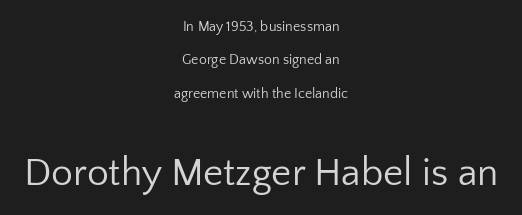
The image shows 39 px regular-weight sans-serif type, upright; set centered, loose line spacing (2.39x), normal letter spacing, not underlined; the second (bottom) block is 2.79x larger; low stroke contrast and a medium x-height.
